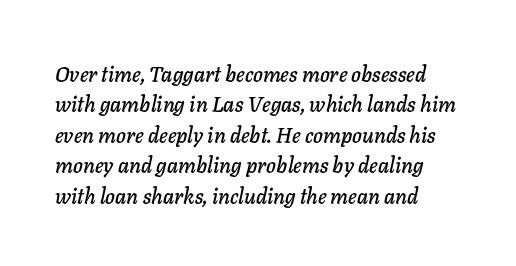
The image shows 21 px text type, italic (leaning right); set left-aligned, normal line spacing (1.45x), normal letter spacing, not underlined.
